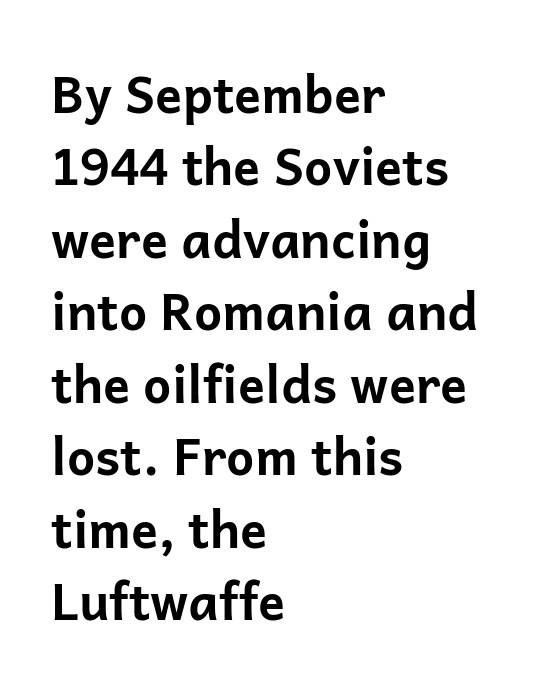
The image shows 50 px bold sans-serif type, upright; set left-aligned, normal line spacing (1.45x), normal letter spacing, not underlined; low stroke contrast and a medium x-height.
